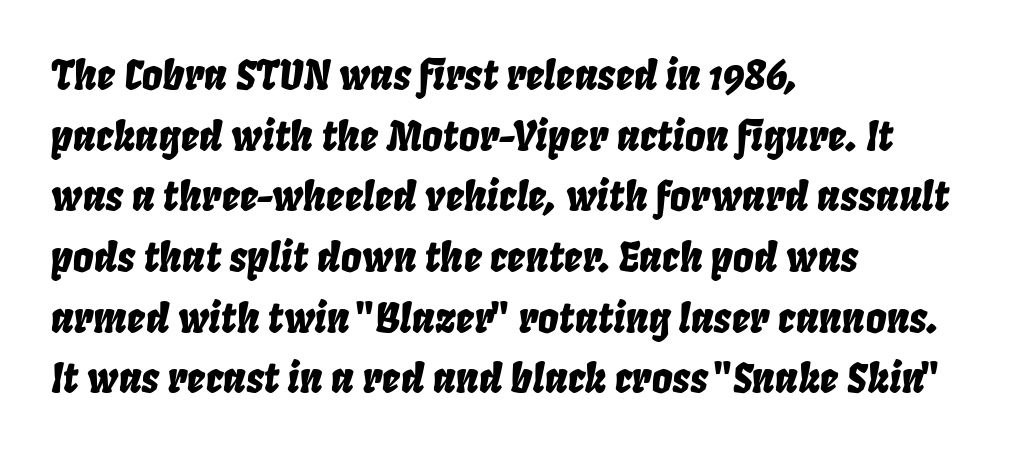
The image shows 41 px condensed type, italic (leaning right); set left-aligned, normal line spacing (1.48x), normal letter spacing, not underlined; low stroke contrast and a large x-height.
